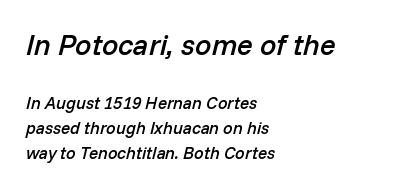
The image shows 29 px semibold type, italic (leaning right); set left-aligned, normal line spacing (1.48x), normal letter spacing, not underlined; the first (top) block is 1.71x larger; low stroke contrast and a medium x-height.
